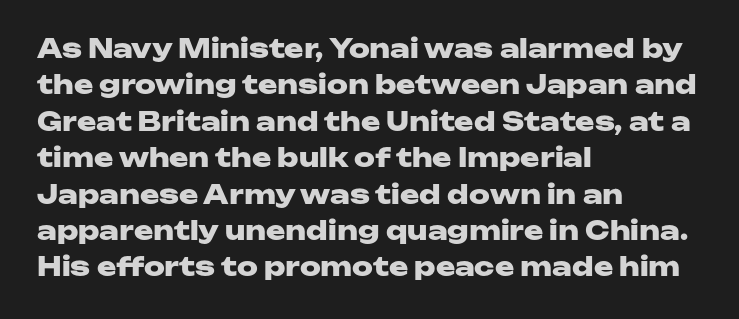
{"italic": "no", "bold": "yes", "underline": "no", "align": "left", "line_spacing": "normal", "line_spacing_ratio": 1.4, "letter_spacing": "normal", "letter_spacing_em": 0.0, "glyph_px": 26}
